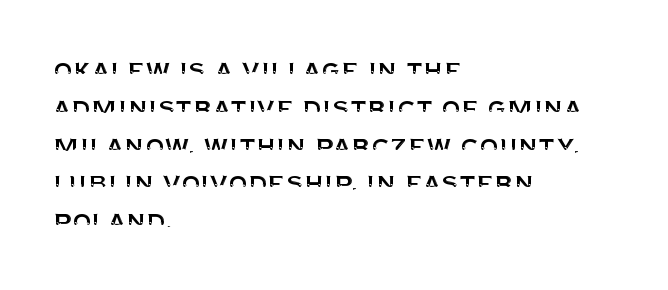
Varying glyph widths throughout — classic text-font behaviour. Only glyphs here, with clear space below each row. Posture: vertical. This rendering employs a face without finishing strokes, i.e., a sans-serif. Alignment: flush left.
